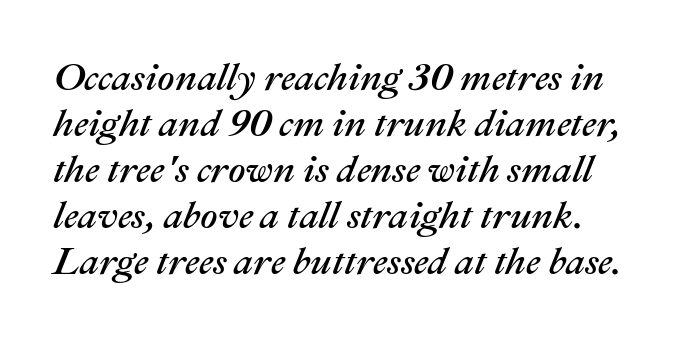
The image shows 38 px text type, italic (leaning right); set left-aligned, line spacing 1.21x, normal letter spacing, not underlined; medium stroke contrast and a medium x-height.
